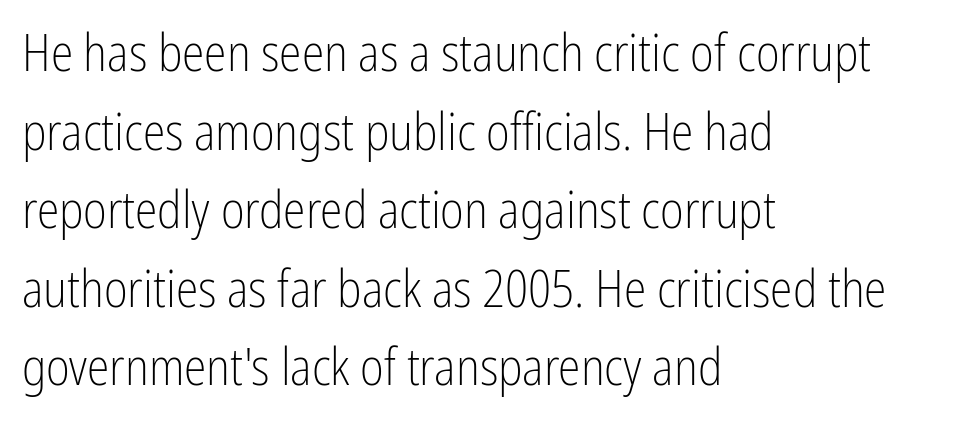
Q: Is the text bold? A: No.
Q: Is the text italic (slanted)? A: No, it is upright.
Q: Is the typeface a serif or a sans-serif typeface? A: Sans-serif.
Q: Is the text underlined? A: No.
Q: How is the paragraph aligned? A: Left-aligned.
Q: Is the spacing between letters normal or unusually wide? A: Normal.
Q: Is the spacing between lines tight, normal or loose? A: Normal.
Q: Width (condensed, normal, or wide)? A: Condensed.
Q: Stroke contrast? A: Low.
Q: x-height? A: Medium.
Q: Monospaced? A: No.
